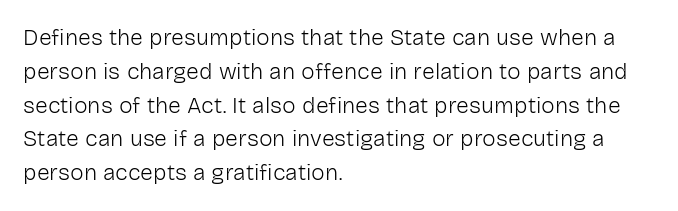
Just letters on the line, the space beneath them empty. Evenly set lines give the paragraph a standard silhouette. Heft: none added — not bold. Notice how the passage keeps a crisp vertical edge on the left only. No extra tracking has been applied to these lines. A roman cut, with each character standing at attention.
